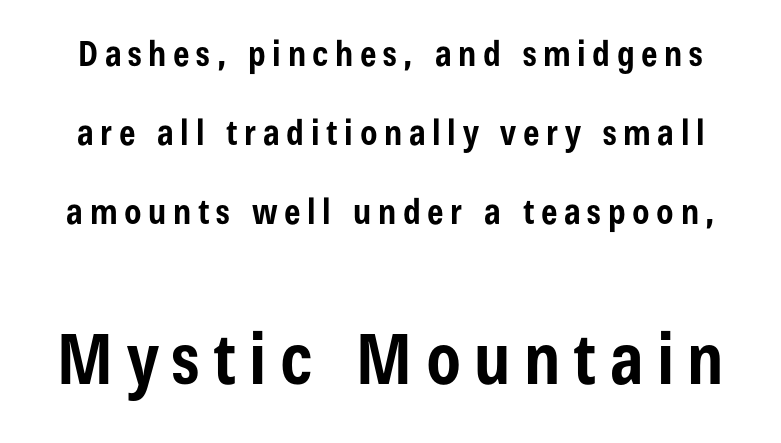
Anything drawn beneath the words? Only blank space. The type family on display is of the sans-serif kind. The font's upright variant was chosen for this text. You could not count columns in this text — the font is proportionally spaced. The strokes are fattened all the way to bold. Honestly, the rows look like they've been pulled way apart.
